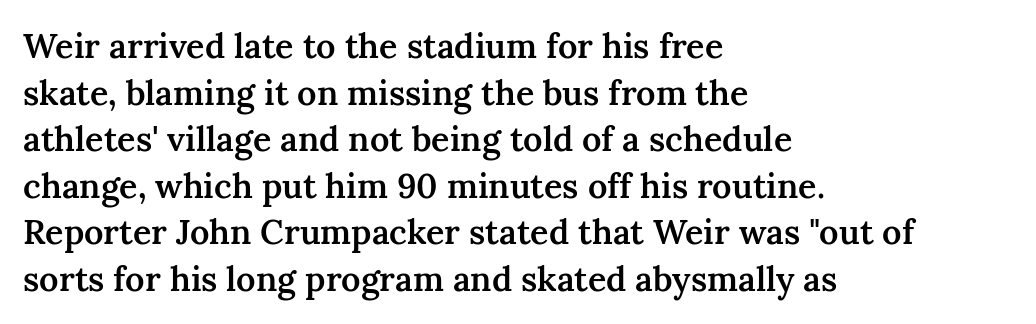
Q: Is the text bold? A: Semi-bold.
Q: Is the text italic (slanted)? A: No, it is upright.
Q: Is the typeface a serif or a sans-serif typeface? A: Serif.
Q: Is the text underlined? A: No.
Q: How is the paragraph aligned? A: Left-aligned.
Q: Is the spacing between letters normal or unusually wide? A: Normal.
Q: Is the spacing between lines tight, normal or loose? A: Normal.
Q: Width (condensed, normal, or wide)? A: Normal.
Q: Stroke contrast? A: Medium.
Q: x-height? A: Medium.
Q: Monospaced? A: No.
